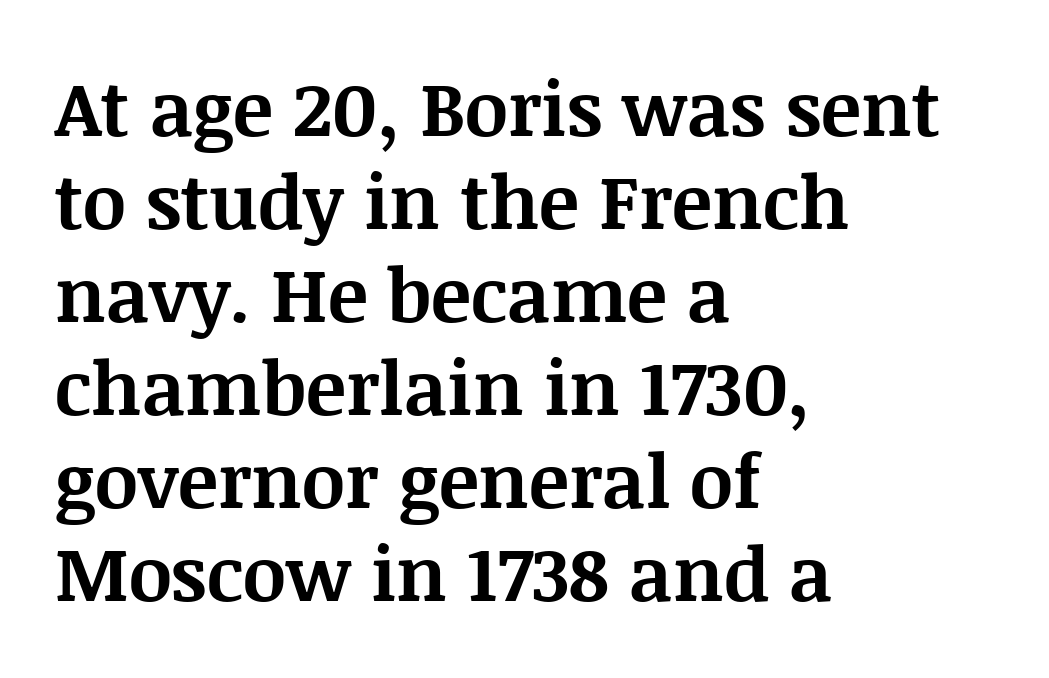
The image shows 75 px bold serif type, upright; set left-aligned, line spacing 1.24x, normal letter spacing, not underlined; medium stroke contrast and a large x-height.
